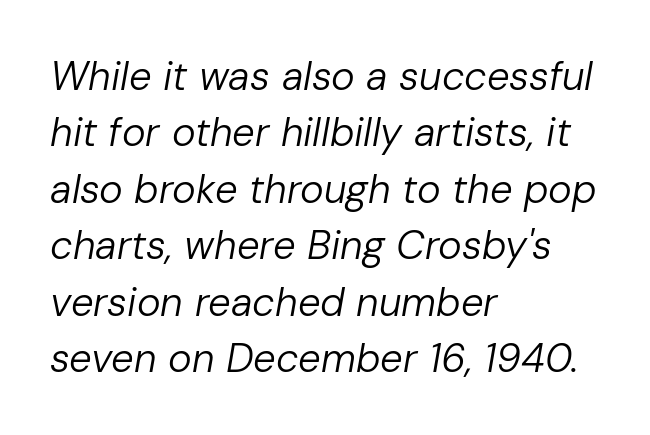
Clear beneath every line of the passage. A typesetter would call this proportional, since set widths differ per character. A classic flush-left, rag-right setting is used for this passage. No heavy texture on the line: the type isn't bold. Looking at the ascenders, they clearly lean.
